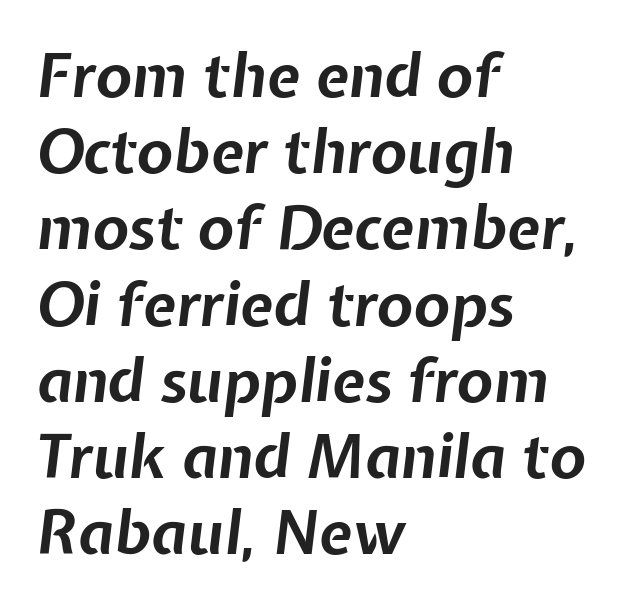
Spacing verdict: proportional, widths tailored to each character. Standard letterfit; no display-style spreading of the glyphs. Does the weight exceed regular? Yes, all the way to bold. Would a proofreader flag this as italicized? Yes. Where is the straight margin? On the left. Check the space under the baseline: it is left empty.
